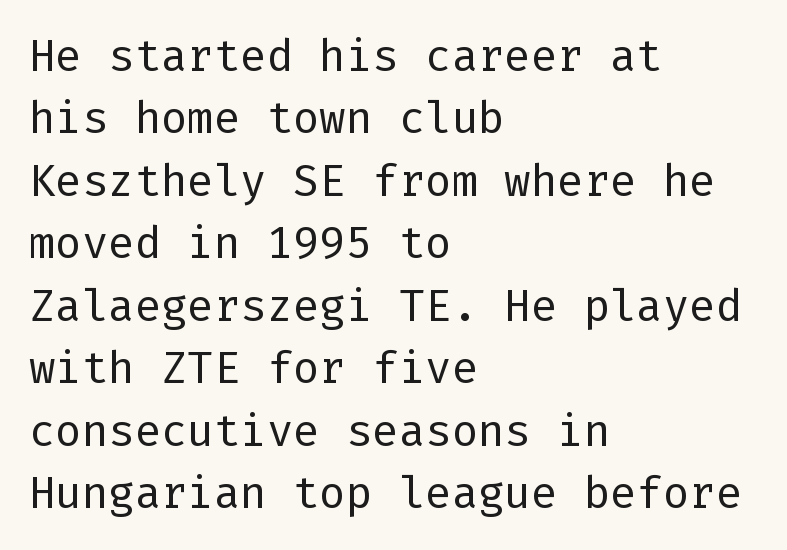
The image shows 44 px regular-weight sans-serif type, upright; set left-aligned, normal line spacing (1.42x), normal letter spacing, not underlined; low stroke contrast and a medium x-height.
